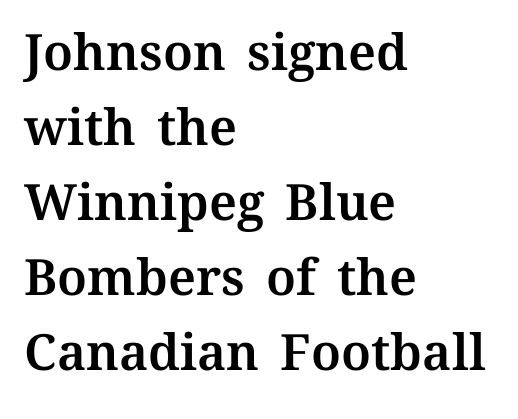
Line beginnings align vertically; line endings do not. Compared with typical paragraphs, the rows here are spaced about the same. The space beneath each line is pristine and unruled. Letter spacing: default.
